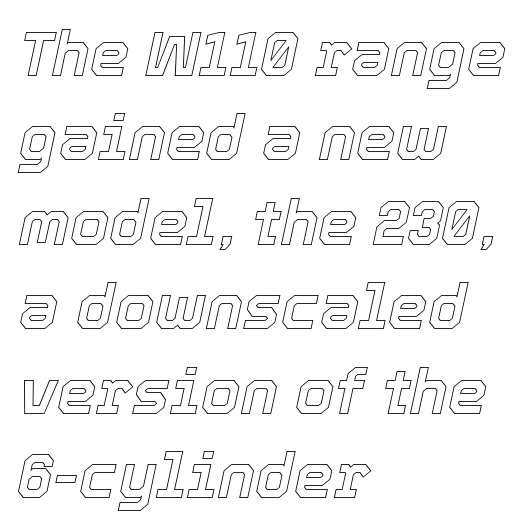
Q: Is the text italic (slanted)? A: Yes, it leans right by about 12 degrees.
Q: Is the text underlined? A: No.
Q: How is the paragraph aligned? A: Left-aligned.
Q: Is the spacing between letters normal or unusually wide? A: Normal.
Q: Is the spacing between lines tight, normal or loose? A: Normal.
Q: Width (condensed, normal, or wide)? A: Normal.
Q: x-height? A: Medium.
Q: Monospaced? A: No.
